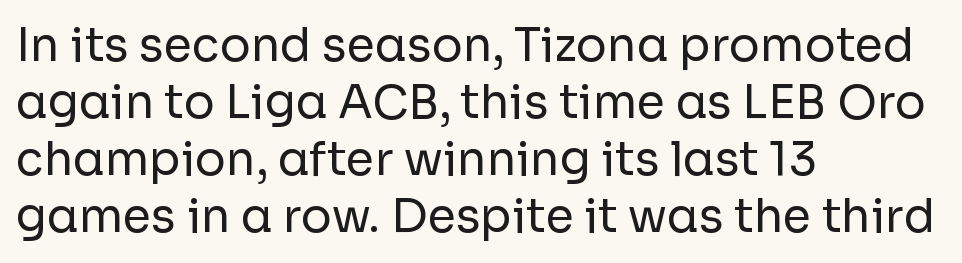
On a weight scale, this lands at 450 or below. Ascenders rise straight up at ninety degrees. Caption: multi-line text, flush left, ragged right. Here the designer chose a conventional face with non-uniform glyph widths. The characters display no serif detailing; their extremities are plain.
